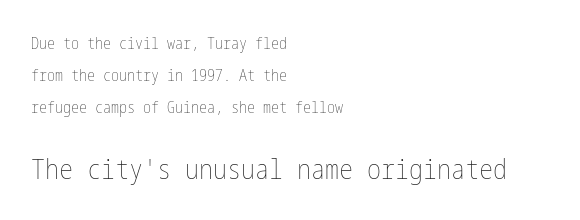
{"italic": "no", "bold": "no", "weight": "thin", "width": "condensed", "stroke_contrast": "low", "x_height": "medium", "underline": "no", "align": "left", "line_spacing": "loose", "line_spacing_ratio": 2.0, "letter_spacing": "normal", "letter_spacing_em": 0.0, "larger_block": "second", "size_ratio": 1.75, "glyph_px": 28}
